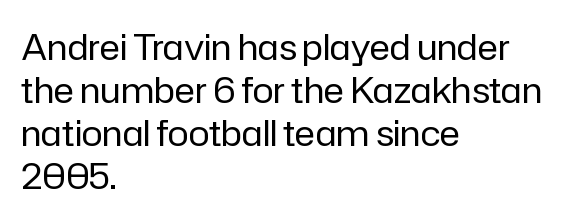
{"serif": "no", "italic": "no", "bold": "no", "weight": "regular", "width": "normal", "stroke_contrast": "low", "x_height": "medium", "monospaced": "no", "underline": "no", "align": "left", "line_spacing_ratio": 1.23, "letter_spacing": "normal", "letter_spacing_em": 0.0, "glyph_px": 35}
